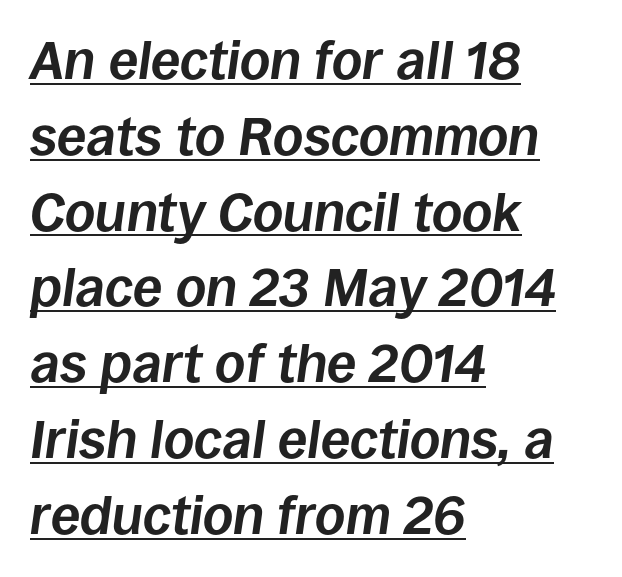
Every word sits above its own underline. Notice how descenders clear the ascenders below comfortably — that's standard leading. In terms of letterspacing, this is plain default setting. Every row of glyphs begins at an identical x-position on the left.
